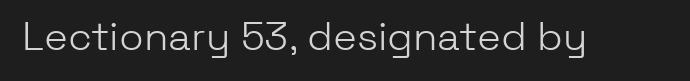
Q: Is the text bold? A: No.
Q: Is the text italic (slanted)? A: No, it is upright.
Q: Is the typeface a serif or a sans-serif typeface? A: Sans-serif.
Q: Is the text underlined? A: No.
Q: Is the spacing between letters normal or unusually wide? A: Normal.
Q: Width (condensed, normal, or wide)? A: Normal.
Q: Stroke contrast? A: Low.
Q: x-height? A: Medium.
Q: Monospaced? A: No.
